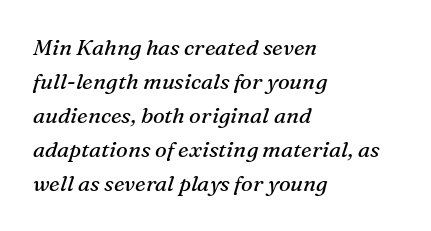
The image shows 22 px text type, italic (leaning right); set left-aligned, normal line spacing (1.55x), normal letter spacing, not underlined.
